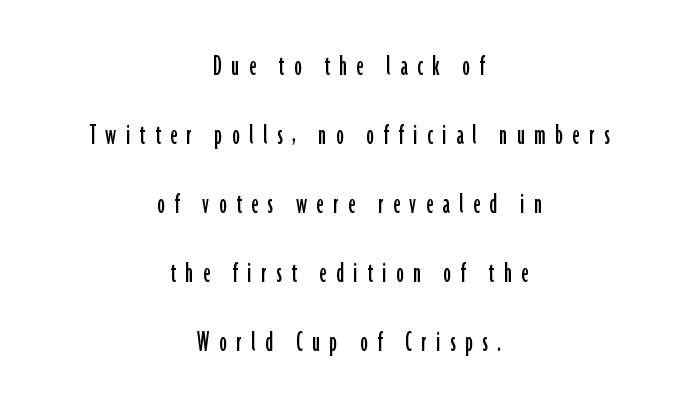
Q: Is the text italic (slanted)? A: No, it is upright.
Q: Is the typeface a serif or a sans-serif typeface? A: Sans-serif.
Q: Is the text underlined? A: No.
Q: How is the paragraph aligned? A: Centered.
Q: Is the spacing between letters normal or unusually wide? A: Unusually wide.
Q: Is the spacing between lines tight, normal or loose? A: Loose.
Q: Width (condensed, normal, or wide)? A: Condensed.
Q: Stroke contrast? A: Low.
Q: x-height? A: Medium.
Q: Monospaced? A: No.
